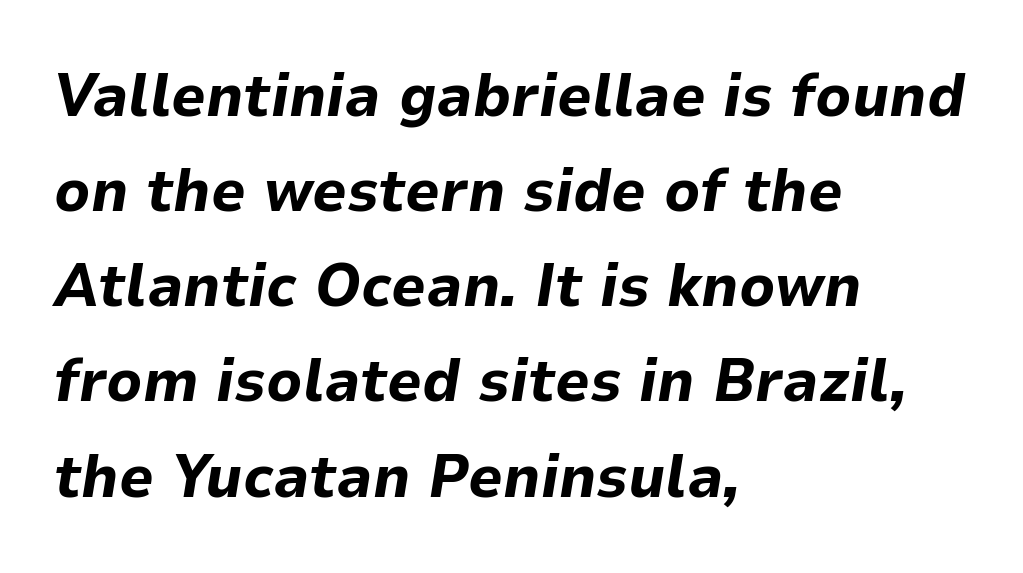
Q: Is the text bold? A: Yes.
Q: Is the text italic (slanted)? A: Yes, it leans right by about 9 degrees.
Q: Is the text underlined? A: No.
Q: How is the paragraph aligned? A: Left-aligned.
Q: Is the spacing between letters normal or unusually wide? A: Normal.
Q: Is the spacing between lines tight, normal or loose? A: Normal.
Q: Width (condensed, normal, or wide)? A: Normal.
Q: Stroke contrast? A: Low.
Q: x-height? A: Medium.
Q: Monospaced? A: No.
